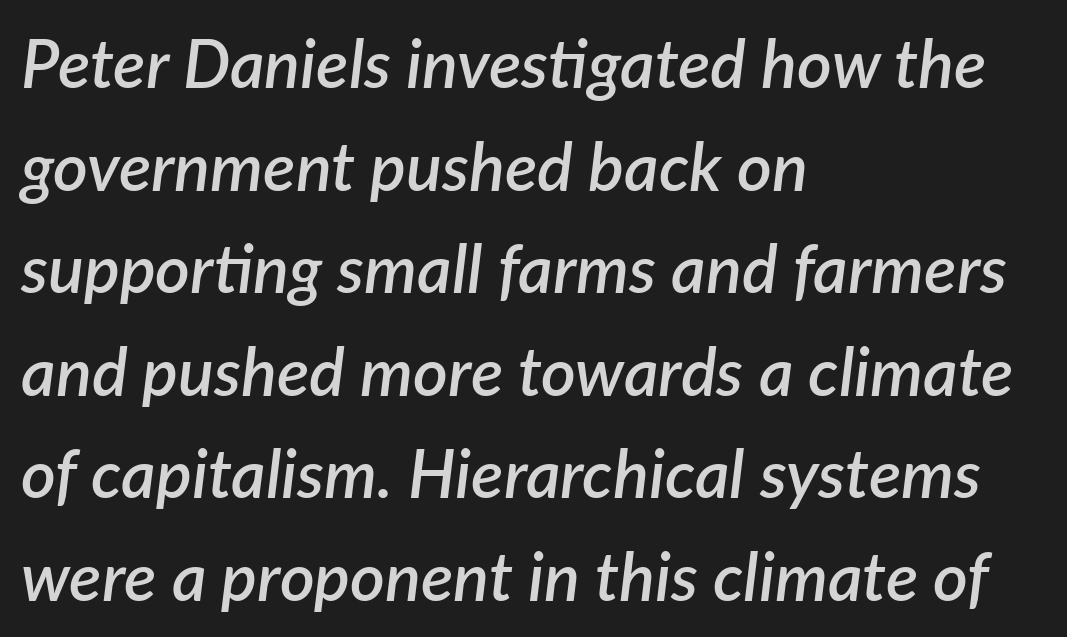
{"italic": "yes", "lean": "right", "slant_degrees": 7, "bold": "semi", "weight": "semibold", "width": "normal", "stroke_contrast": "low", "x_height": "medium", "monospaced": "no", "underline": "no", "align": "left", "line_spacing": "normal", "line_spacing_ratio": 1.53, "letter_spacing": "normal", "letter_spacing_em": 0.0, "glyph_px": 67}
